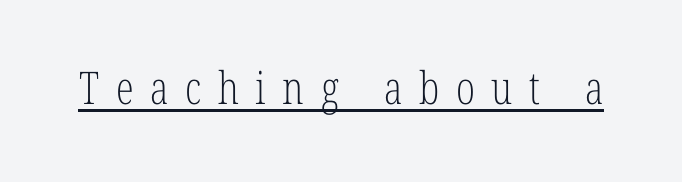
The image shows 45 px light, condensed serif type, upright; set unusually wide letter spacing (+0.37 em), underlined; low stroke contrast and a medium x-height.
